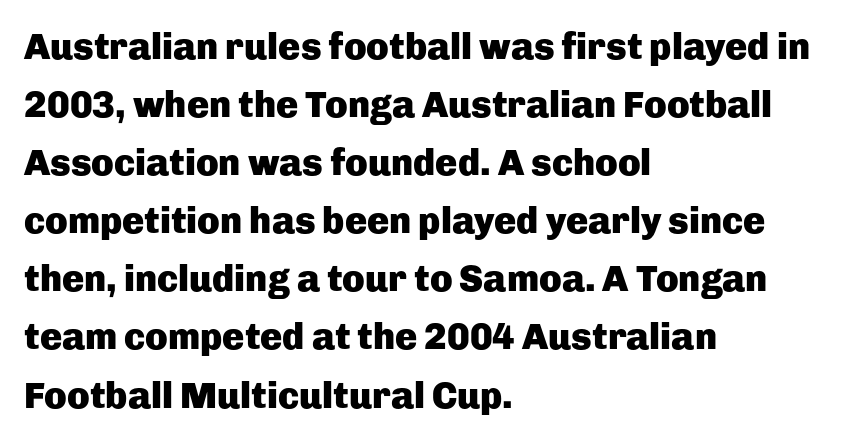
Q: Is the text bold? A: Yes.
Q: Is the text italic (slanted)? A: No, it is upright.
Q: Is the typeface a serif or a sans-serif typeface? A: Sans-serif.
Q: Is the text underlined? A: No.
Q: How is the paragraph aligned? A: Left-aligned.
Q: Is the spacing between letters normal or unusually wide? A: Normal.
Q: Is the spacing between lines tight, normal or loose? A: Normal.
Q: Width (condensed, normal, or wide)? A: Normal.
Q: Stroke contrast? A: Low.
Q: x-height? A: Medium.
Q: Monospaced? A: No.
